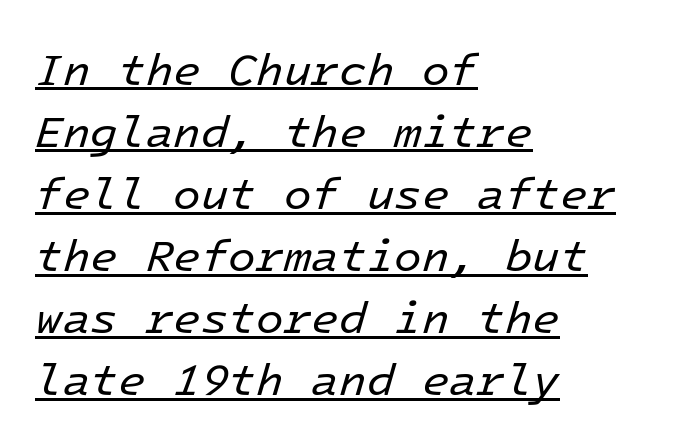
Q: Is the text bold? A: No.
Q: Is the text italic (slanted)? A: Yes, it leans right by about 16 degrees.
Q: Is the text underlined? A: Yes.
Q: How is the paragraph aligned? A: Left-aligned.
Q: Is the spacing between letters normal or unusually wide? A: Normal.
Q: Is the spacing between lines tight, normal or loose? A: Normal.
Q: Width (condensed, normal, or wide)? A: Normal.
Q: Stroke contrast? A: Low.
Q: x-height? A: Medium.
Q: Monospaced? A: Yes.
